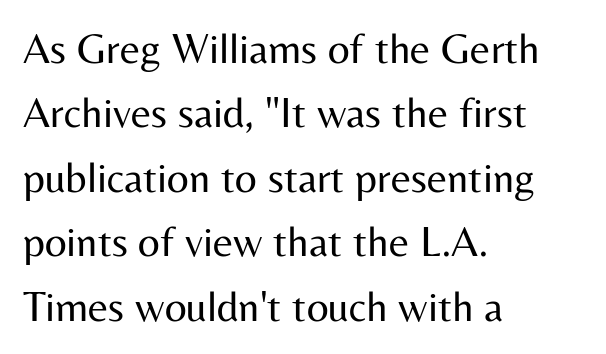
The image shows 43 px regular-weight sans-serif type, upright; set left-aligned, normal line spacing (1.5x), normal letter spacing, not underlined; medium stroke contrast and a medium x-height.
